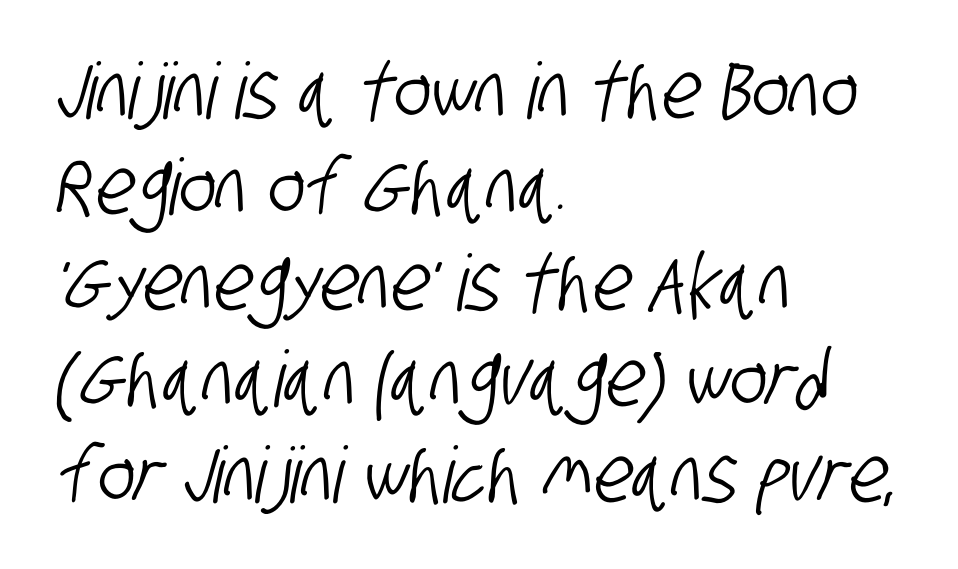
A classic flush-left, rag-right setting is used for this passage. Any mark beneath the type? The region is blank. Think of a printed novel: that variable character pitch is what you see here. Grotesque or geometric, the face here clearly has no serifs.
